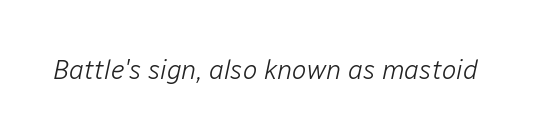
The image shows 27 px text type, italic (leaning right); set normal letter spacing, not underlined.
